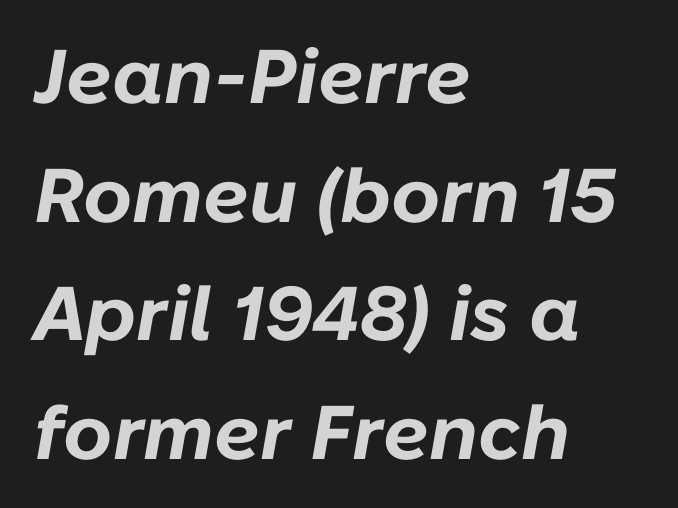
Check the space under the baseline: it is left empty. Baseline-to-baseline distance is the conventional proportion of letter height. Looks like regular typesetting: each glyph gets only the width it needs. Every row of glyphs begins at an identical x-position on the left. Notice how the stems are inclined rather than vertical — that's the hallmark of italics.
